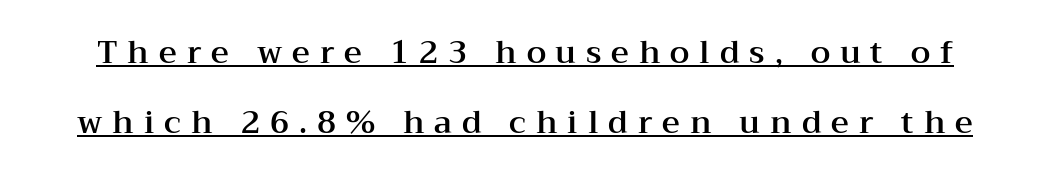
{"serif": "yes", "italic": "no", "width": "wide", "stroke_contrast": "medium", "x_height": "medium", "monospaced": "no", "underline": "yes", "line_spacing": "loose", "line_spacing_ratio": 2.26, "letter_spacing": "wide", "letter_spacing_em": 0.32, "glyph_px": 31}
